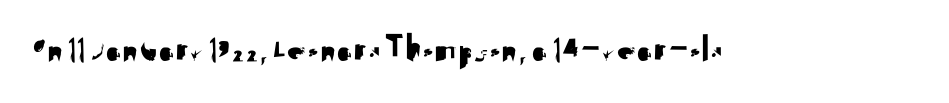
Q: Is the text italic (slanted)? A: No, it is upright.
Q: Is the typeface a serif or a sans-serif typeface? A: Sans-serif.
Q: Is the text underlined? A: No.
Q: Is the spacing between letters normal or unusually wide? A: Normal.
Q: Width (condensed, normal, or wide)? A: Normal.
Q: Stroke contrast? A: Medium.
Q: x-height? A: Small.
Q: Monospaced? A: No.
